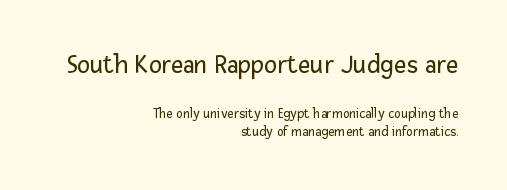
The image shows 27 px text type, upright; set right-aligned, normal line spacing (1.29x), normal letter spacing, not underlined; the first (top) block is 1.93x larger.
